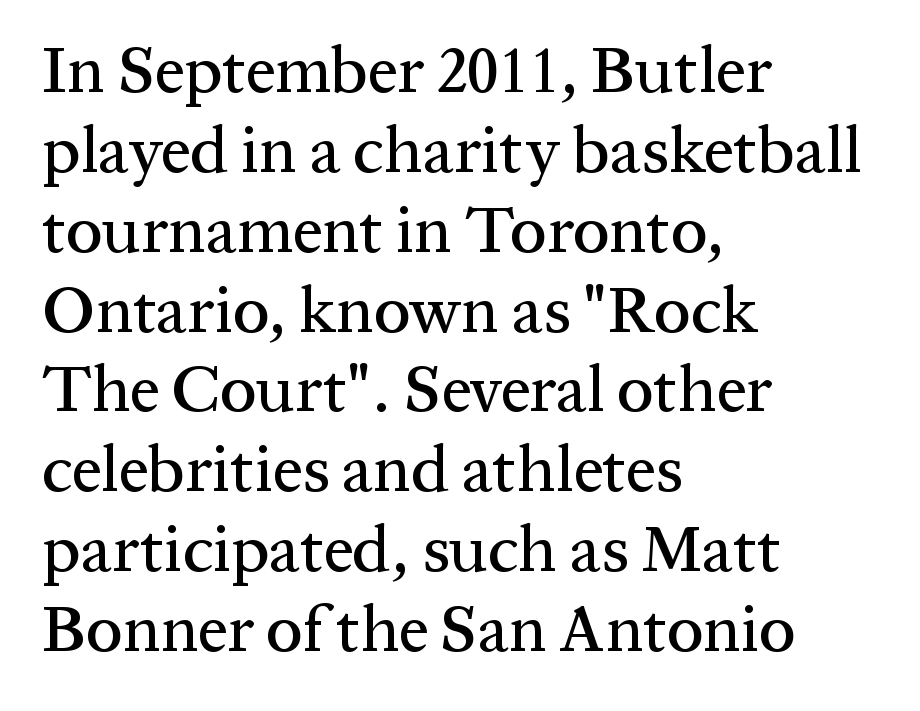
Does the lettering tilt? It doesn't — this is upright. If you drew a ruler down the left edge, every line would touch it. The line texture is even and compact thanks to regular tracking. A typesetter would call this proportional, since set widths differ per character. The passage shown is not underscored anywhere.
